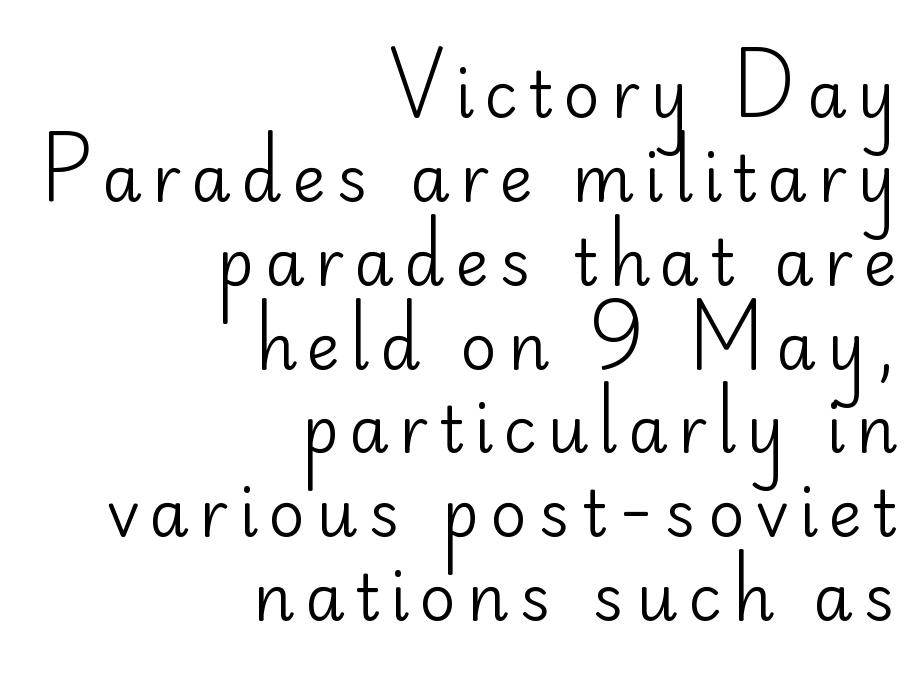
You can tell from the bare stems that sans-serif type was used. Typeset ragged left — the right edge is the straight one. Stroke thickness stays within the range of a standard reading face or lighter. Anything drawn beneath the words? Only blank space.
